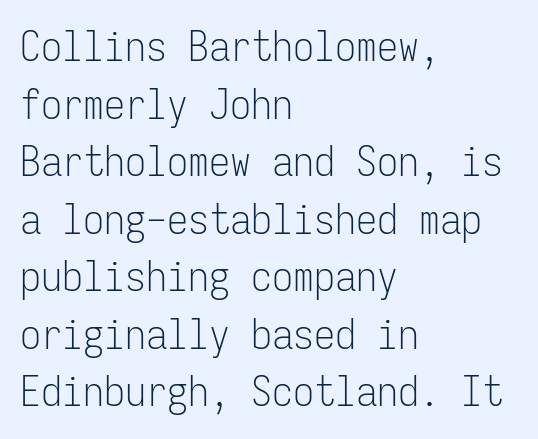
The image shows 42 px light, condensed sans-serif type, upright, monospaced; set left-aligned, normal line spacing (1.37x), normal letter spacing, not underlined; low stroke contrast and a medium x-height.
